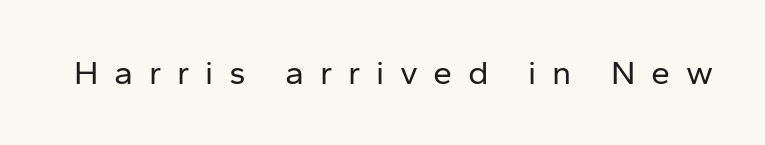
Q: Is the text bold? A: No.
Q: Is the text italic (slanted)? A: No, it is upright.
Q: Is the typeface a serif or a sans-serif typeface? A: Sans-serif.
Q: Is the text underlined? A: No.
Q: Is the spacing between letters normal or unusually wide? A: Unusually wide.
Q: Width (condensed, normal, or wide)? A: Normal.
Q: Stroke contrast? A: Low.
Q: x-height? A: Medium.
Q: Monospaced? A: No.
